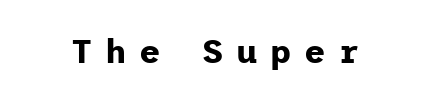
{"serif": "no", "italic": "no", "bold": "yes", "weight": "bold", "width": "normal", "stroke_contrast": "low", "x_height": "medium", "underline": "no", "letter_spacing": "wide", "letter_spacing_em": 0.38, "glyph_px": 33}
